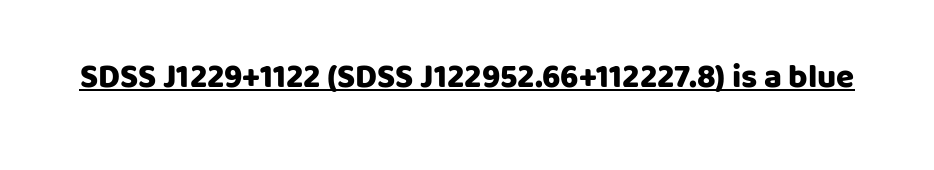
The image shows 33 px heavy sans-serif type, upright; set normal letter spacing, underlined; low stroke contrast and a large x-height.
